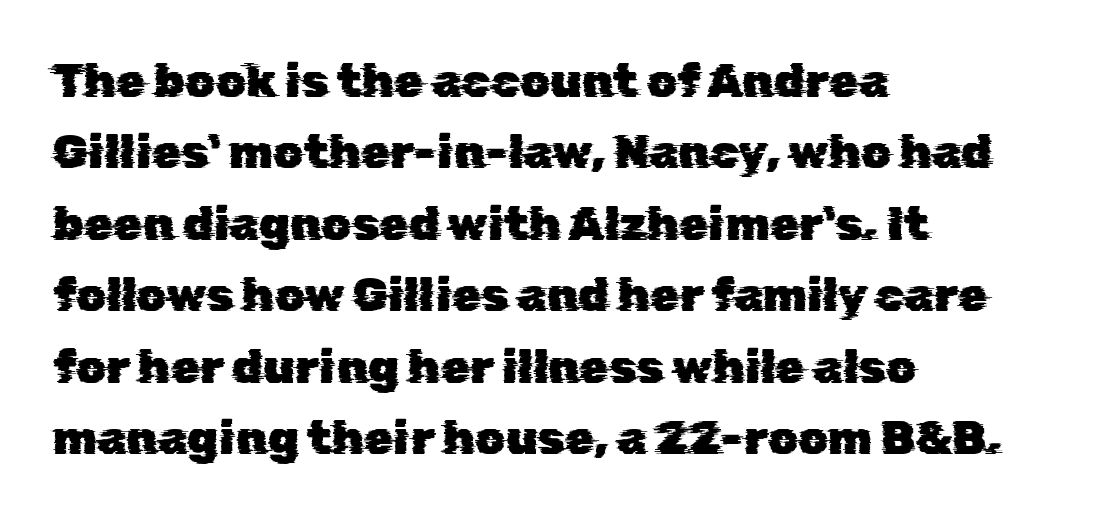
The image shows 47 px sans-serif type; set left-aligned, normal line spacing (1.52x), normal letter spacing, not underlined; low stroke contrast and a medium x-height.
